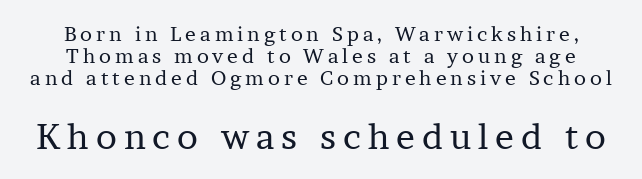
{"serif": "yes", "italic": "no", "bold": "no", "weight": "regular", "width": "normal", "stroke_contrast": "low", "x_height": "medium", "monospaced": "no", "underline": "no", "line_spacing": "tight", "line_spacing_ratio": 1.1, "letter_spacing": "wide", "letter_spacing_em": 0.2, "larger_block": "second", "size_ratio": 1.75, "glyph_px": 35}
